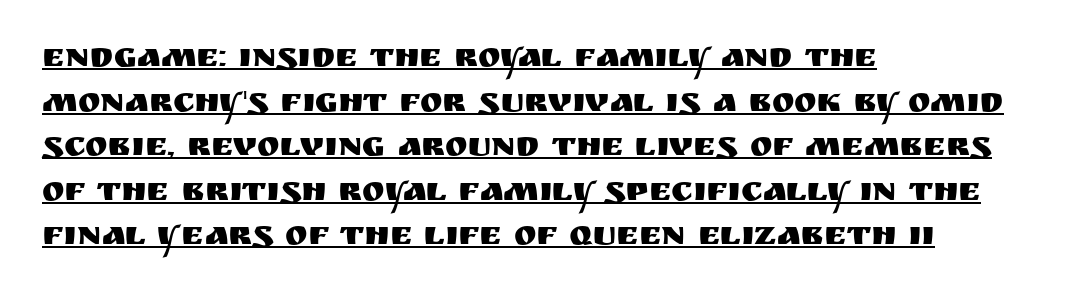
The image shows 34 px sans-serif type, upright; set left-aligned, normal line spacing (1.31x), normal letter spacing, underlined; medium stroke contrast and a large x-height.
